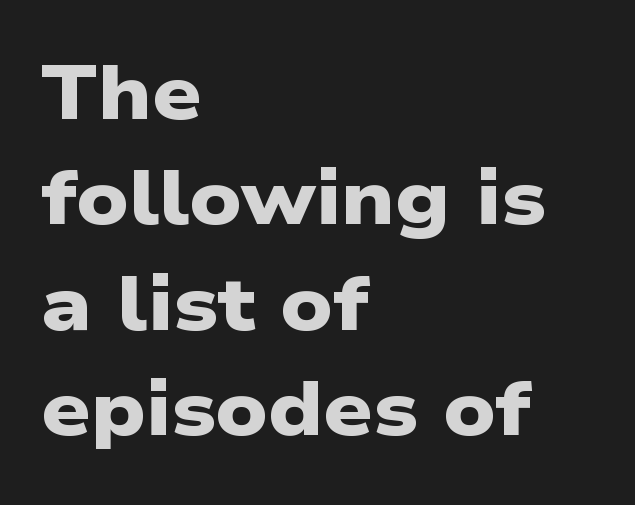
The image shows 77 px heavy, wide sans-serif type; set left-aligned, normal line spacing (1.37x), normal letter spacing, not underlined; low stroke contrast and a medium x-height.
